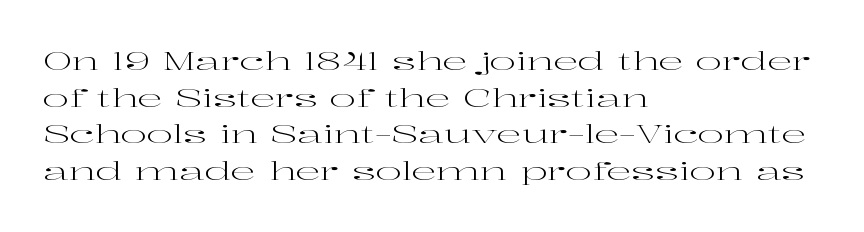
{"italic": "no", "bold": "no", "underline": "no", "align": "left", "line_spacing": "normal", "line_spacing_ratio": 1.47, "letter_spacing": "normal", "letter_spacing_em": 0.0, "glyph_px": 25}
